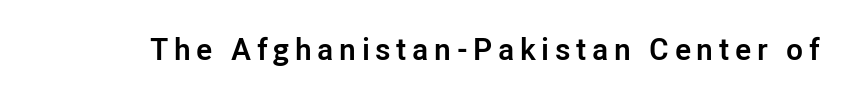
The rendering uses a bold face; every stroke is thick and dark. Varying glyph widths throughout — classic text-font behaviour. The designer went with a sans here, leaving each stem footless. The lettering stays uniformly vertical, giving the passage a roman look.
